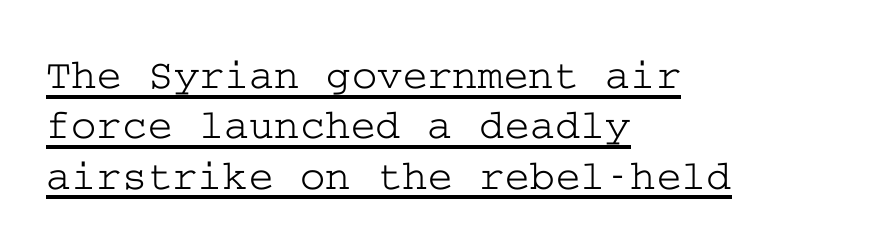
This sample carries an underscore along the baseline area. Caption: standard tracking, unaltered. The text block is weighted toward the left margin, trailing off unevenly rightward. Every character sits straight up, as roman type does. This sample uses a serif face.
